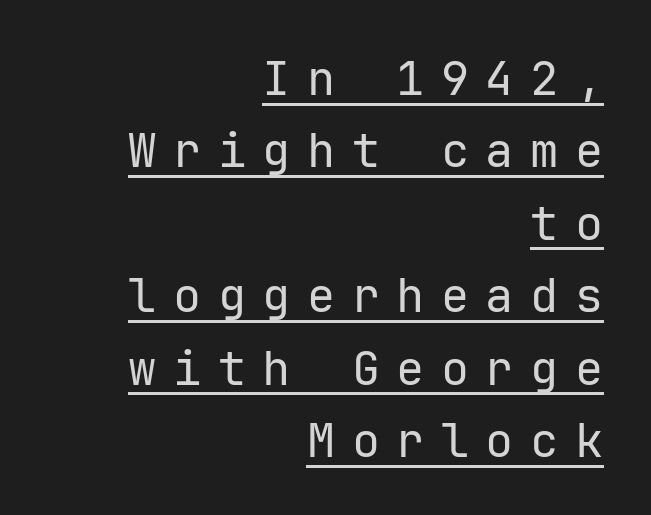
{"serif": "no", "italic": "no", "bold": "no", "weight": "regular", "width": "normal", "stroke_contrast": "low", "x_height": "medium", "monospaced": "yes", "underline": "yes", "align": "right", "line_spacing": "normal", "line_spacing_ratio": 1.54, "letter_spacing": "wide", "letter_spacing_em": 0.35, "glyph_px": 47}
